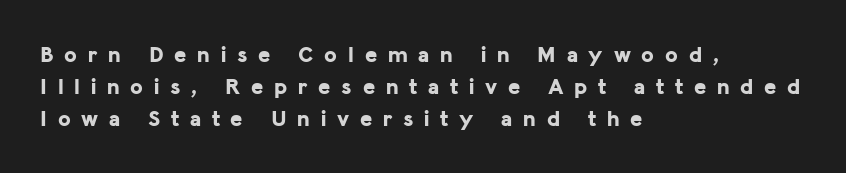
Notice how the passage keeps a crisp vertical edge on the left only. The leading is moderate, giving the passage an even texture. The specimen omits any rule beneath the text block's lines. Caption: bold face, heavy strokes. Posture: upright roman.
